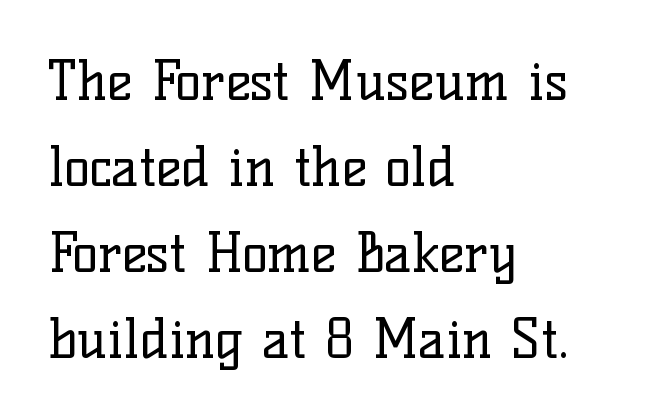
The image shows 54 px regular-weight serif type, upright; set left-aligned, normal line spacing (1.59x), normal letter spacing, not underlined; low stroke contrast and a medium x-height.
